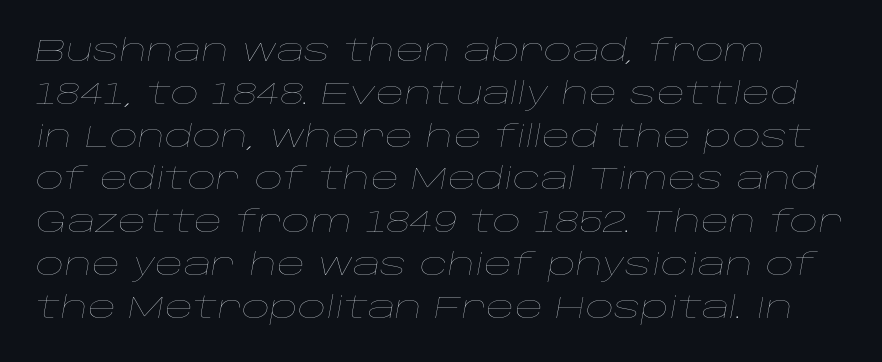
The image shows 31 px thin, wide type, italic (leaning right); set normal line spacing (1.38x), normal letter spacing, not underlined; low stroke contrast and a large x-height.
